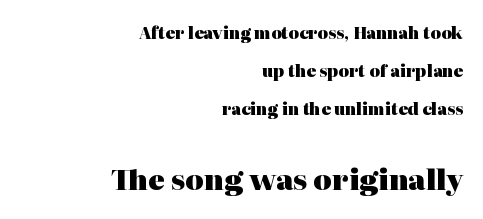
Q: Is the text bold? A: Yes.
Q: Is the text italic (slanted)? A: No, it is upright.
Q: Is the typeface a serif or a sans-serif typeface? A: Serif.
Q: Is the text underlined? A: No.
Q: How is the paragraph aligned? A: Right-aligned.
Q: Is the spacing between letters normal or unusually wide? A: Normal.
Q: Is the spacing between lines tight, normal or loose? A: Loose.
Q: Which block of text is set in a larger size, the first (top) or the second (bottom)? A: The second (bottom) one.
Q: Width (condensed, normal, or wide)? A: Normal.
Q: Stroke contrast? A: High.
Q: x-height? A: Medium.
Q: Monospaced? A: No.
